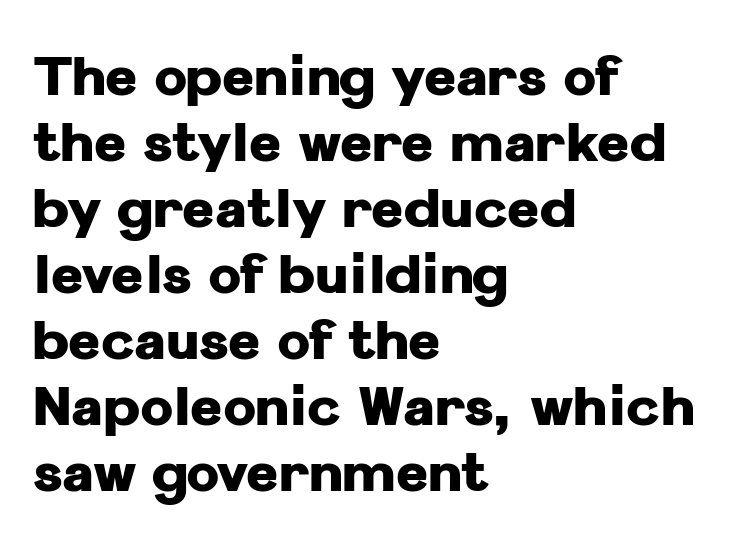
The image shows 55 px heavy sans-serif type, upright; set left-aligned, line spacing 1.2x, normal letter spacing, not underlined; low stroke contrast and a medium x-height.
